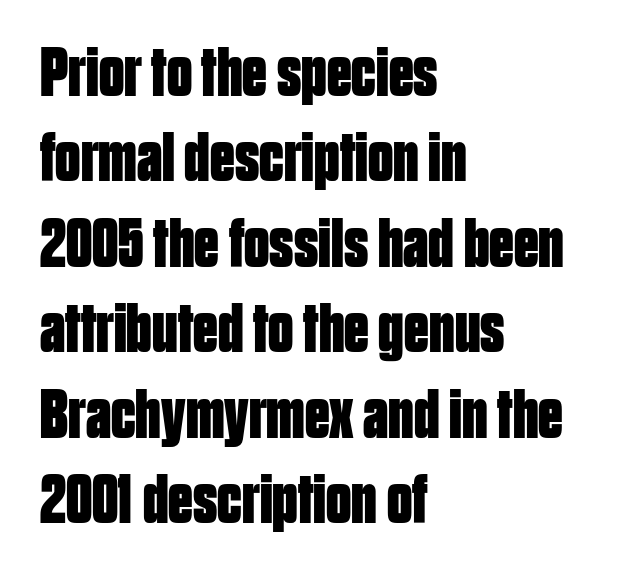
The image shows 70 px bold, condensed sans-serif type, upright; set left-aligned, line spacing 1.22x, normal letter spacing, not underlined; low stroke contrast and a large x-height.
